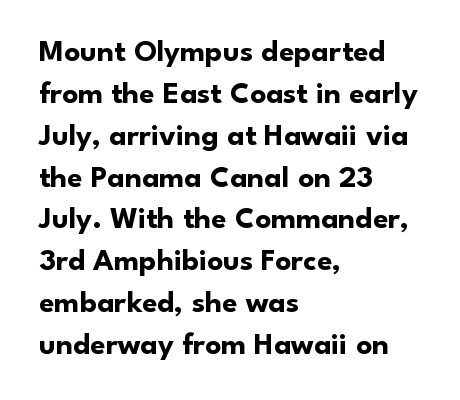
The image shows 31 px bold sans-serif type, upright; set left-aligned, normal line spacing (1.35x), normal letter spacing, not underlined; low stroke contrast and a small x-height.
